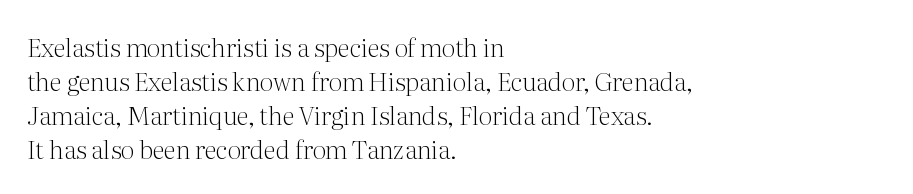
A normal amount of white space separates one row of letters from the next. Honestly, the letter spacing is just normal — you wouldn't notice it. The font's upright variant was chosen for this text. Is this a heavy cut? Hardly; it is regular or lighter. Caption: multi-line text, flush left, ragged right.
